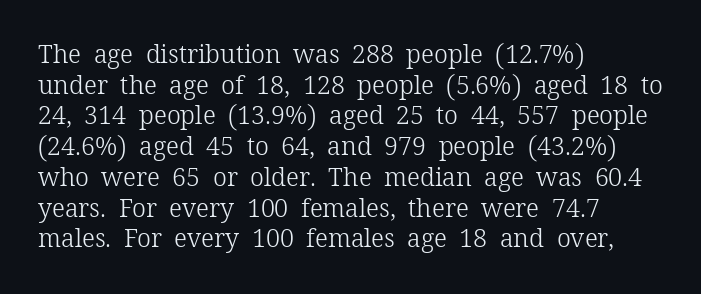
Q: Is the text bold? A: No.
Q: Is the text italic (slanted)? A: No, it is upright.
Q: Is the text underlined? A: No.
Q: How is the paragraph aligned? A: Left-aligned.
Q: Is the spacing between letters normal or unusually wide? A: Normal.
